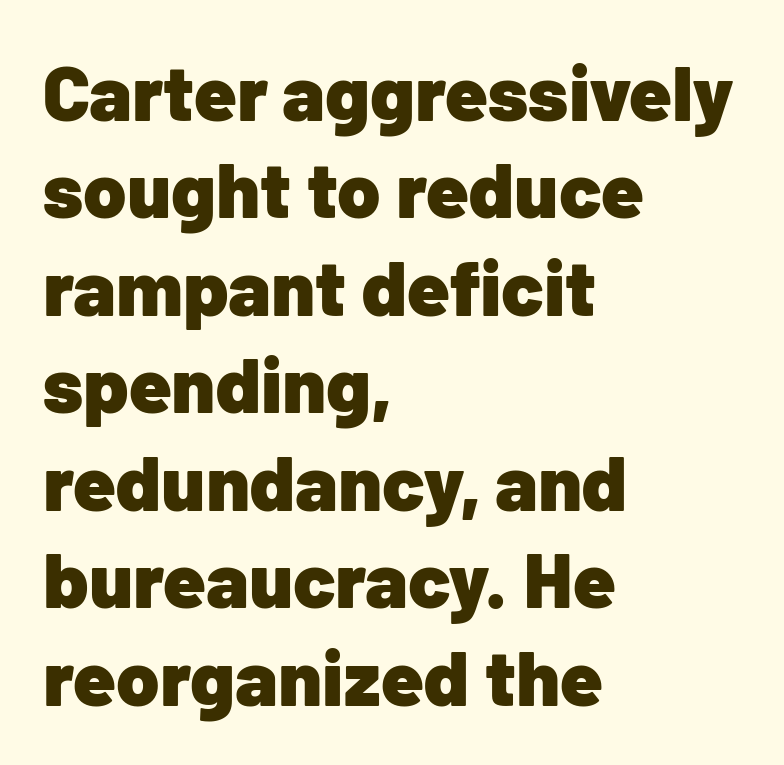
The letters stand straight up with perfectly vertical stems. What's the leading like? Ordinary, nothing unusual. I'd describe the lettering as bold — thick and assertive. Words appear dense and cohesive because spacing is normal. Any mark beneath the type? The region is blank. The text block is weighted toward the left margin, trailing off unevenly rightward.
